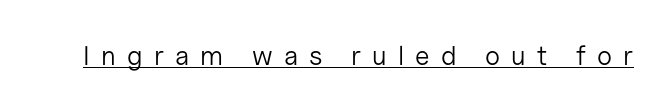
The image shows 27 px text type, upright; set unusually wide letter spacing (+0.41 em), underlined.
